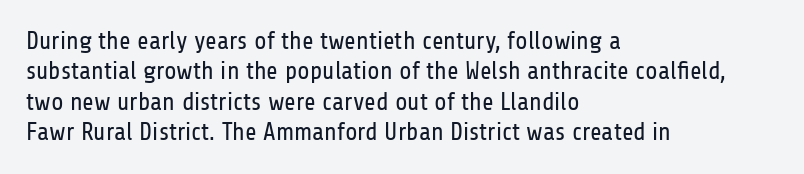
Q: Is the text bold? A: No.
Q: Is the text italic (slanted)? A: No, it is upright.
Q: Is the text underlined? A: No.
Q: How is the paragraph aligned? A: Left-aligned.
Q: Is the spacing between letters normal or unusually wide? A: Normal.
